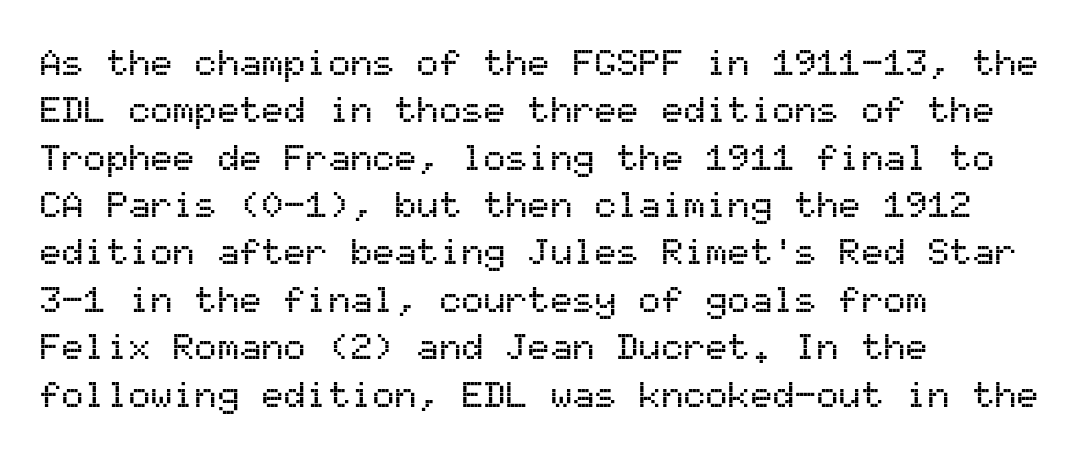
Q: Is the text italic (slanted)? A: No, it is upright.
Q: Is the typeface a serif or a sans-serif typeface? A: Sans-serif.
Q: Is the text underlined? A: No.
Q: How is the paragraph aligned? A: Left-aligned.
Q: Is the spacing between letters normal or unusually wide? A: Normal.
Q: Is the spacing between lines tight, normal or loose? A: Normal.
Q: Width (condensed, normal, or wide)? A: Normal.
Q: Stroke contrast? A: Medium.
Q: x-height? A: Medium.
Q: Monospaced? A: Yes.
